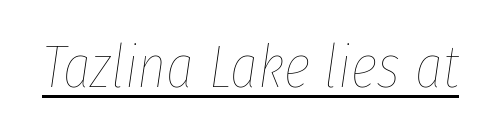
Q: Is the text bold? A: No.
Q: Is the text italic (slanted)? A: Yes, it leans right by about 8 degrees.
Q: Is the text underlined? A: Yes.
Q: Is the spacing between letters normal or unusually wide? A: Normal.
Q: Width (condensed, normal, or wide)? A: Condensed.
Q: Stroke contrast? A: Low.
Q: x-height? A: Medium.
Q: Monospaced? A: No.
